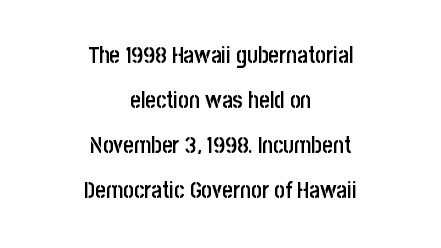
Check the space under the baseline: it is left empty. The horizontal fit of the characters is conventional and even. The designer dialed line spacing up above the default. Teacher's note: observe the equal gaps on both sides — that is centered alignment. As a designer I'd log this as weight 600, semibold.
